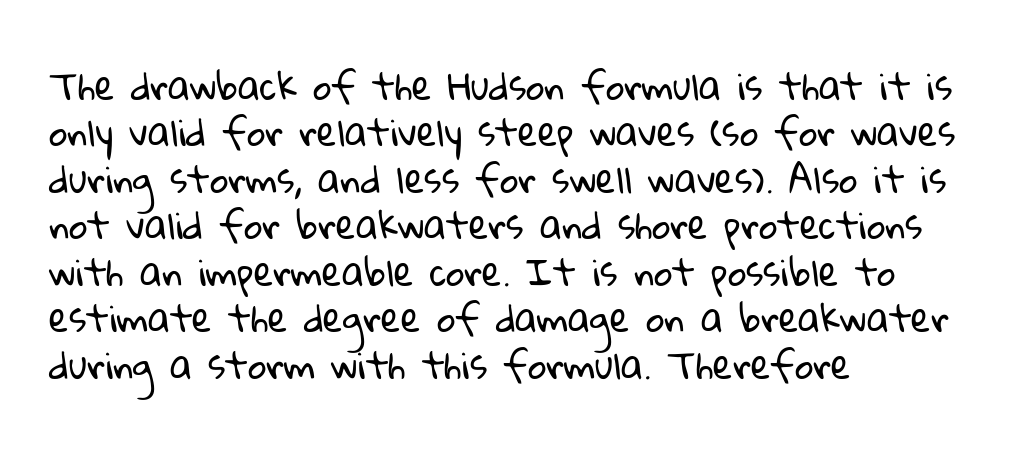
The image shows 36 px regular-weight sans-serif type; set left-aligned, normal line spacing (1.29x), normal letter spacing, not underlined; low stroke contrast and a medium x-height.
